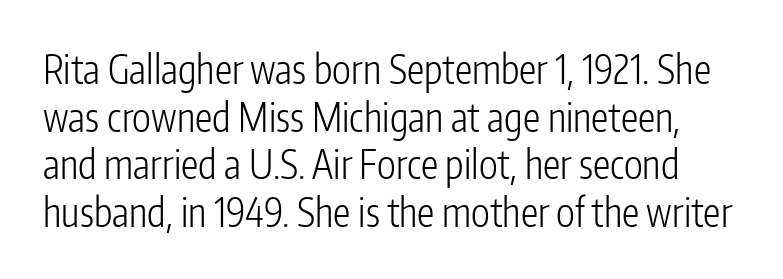
Q: Is the text bold? A: No.
Q: Is the text italic (slanted)? A: No, it is upright.
Q: Is the typeface a serif or a sans-serif typeface? A: Sans-serif.
Q: Is the text underlined? A: No.
Q: Is the spacing between letters normal or unusually wide? A: Normal.
Q: Width (condensed, normal, or wide)? A: Condensed.
Q: Stroke contrast? A: Low.
Q: x-height? A: Medium.
Q: Monospaced? A: No.
